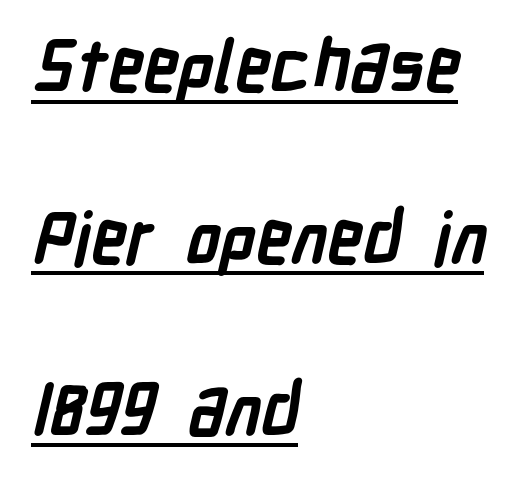
{"serif": "no", "bold": "yes", "weight": "semibold", "width": "condensed", "stroke_contrast": "low", "x_height": "medium", "monospaced": "no", "underline": "yes", "align": "left", "line_spacing": "loose", "line_spacing_ratio": 2.42, "letter_spacing": "normal", "letter_spacing_em": 0.0, "glyph_px": 71}
